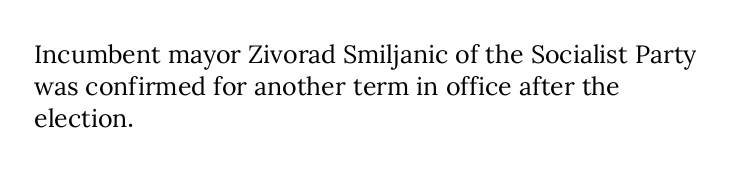
Q: Is the text bold? A: No.
Q: Is the text italic (slanted)? A: No, it is upright.
Q: Is the text underlined? A: No.
Q: How is the paragraph aligned? A: Left-aligned.
Q: Is the spacing between letters normal or unusually wide? A: Normal.
Q: Is the spacing between lines tight, normal or loose? A: Normal.
